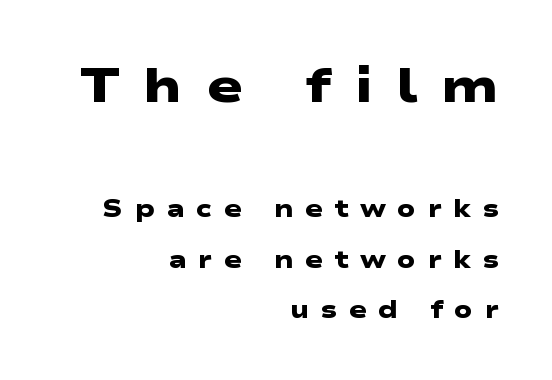
{"serif": "no", "bold": "yes", "weight": "heavy", "width": "wide", "stroke_contrast": "low", "x_height": "medium", "monospaced": "no", "underline": "no", "align": "right", "line_spacing": "loose", "line_spacing_ratio": 2.1, "letter_spacing": "wide", "letter_spacing_em": 0.48, "larger_block": "first", "size_ratio": 2.0, "glyph_px": 48}
